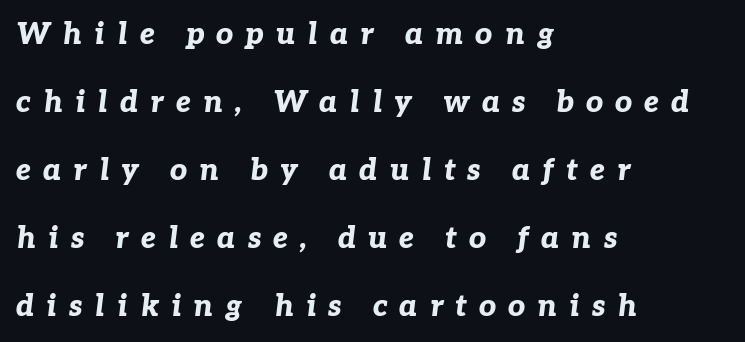
The image shows 30 px bold type, italic (leaning right); set left-aligned, loose line spacing (2.27x), unusually wide letter spacing (+0.4 em), not underlined; low stroke contrast and a medium x-height.
